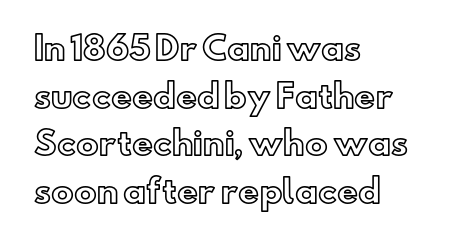
Q: Is the text italic (slanted)? A: No, it is upright.
Q: Is the text underlined? A: No.
Q: How is the paragraph aligned? A: Left-aligned.
Q: Is the spacing between letters normal or unusually wide? A: Normal.
Q: Is the spacing between lines tight, normal or loose? A: Normal.
Q: Width (condensed, normal, or wide)? A: Normal.
Q: x-height? A: Small.
Q: Monospaced? A: No.
